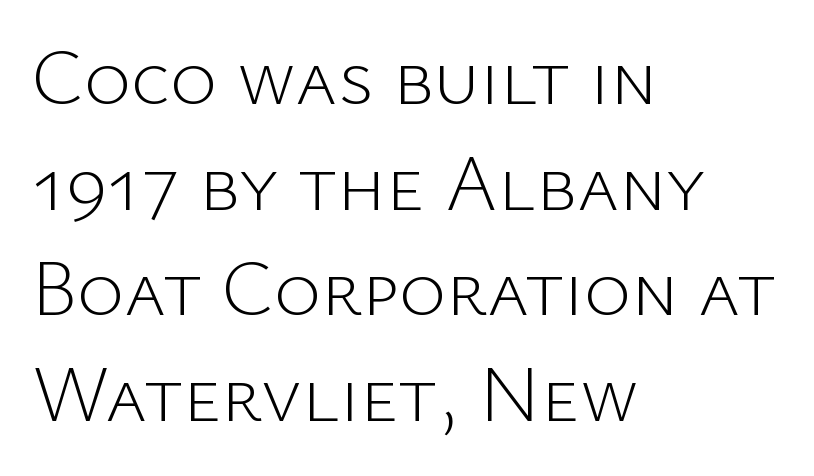
Teacher's note: observe the even left margin — that is flush-left alignment. Typographically, this falls in the sans-serif category. Only glyphs here, with clear space below each row. The lines sit at an ordinary, default distance from one another.
